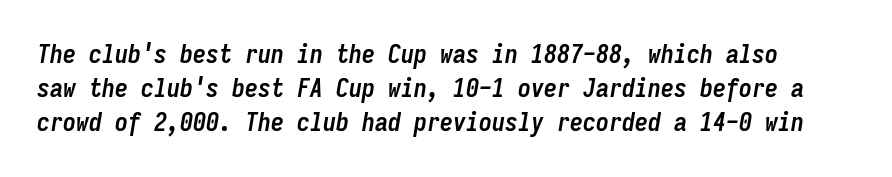
The space between consecutive lines is moderate. The line texture is even and compact thanks to regular tracking. Notice how thick the strokes are: this is what a full bold looks like. Just letters on the line, the space beneath them empty.
